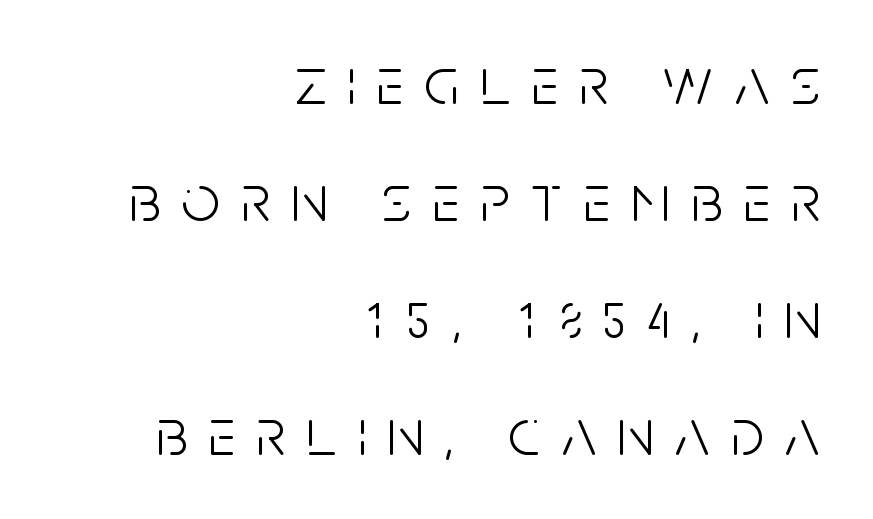
The image shows 68 px light, condensed sans-serif type, upright; set right-aligned, line spacing 1.72x, unusually wide letter spacing (+0.31 em), not underlined; low stroke contrast and a large x-height.
